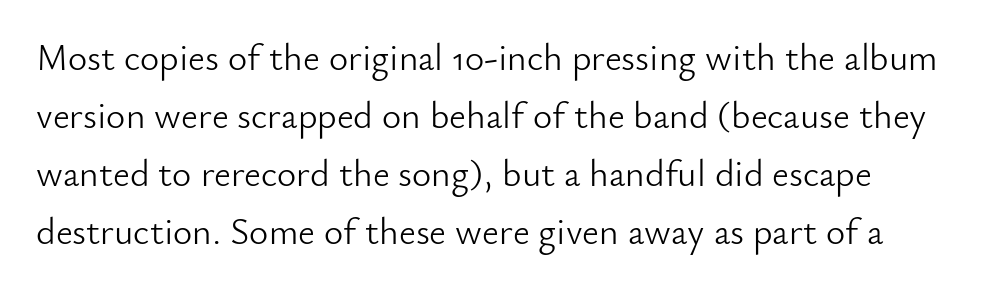
Compared with a typical body face, this is equally light or lighter still. The vertical gap from one line to the next is medium. The line texture is even and compact thanks to regular tracking. Examine the stroke ends and you'll find no serifs. The gap between lines stays unmarked. Does the lettering tilt? It doesn't — this is upright.
